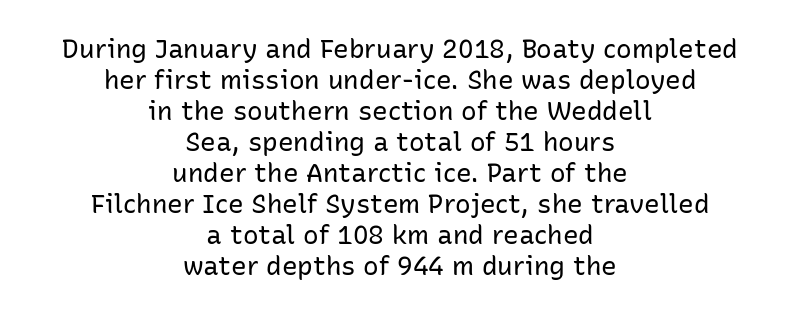
The image shows 26 px text type, upright; set centered, line spacing 1.19x, normal letter spacing, not underlined.
